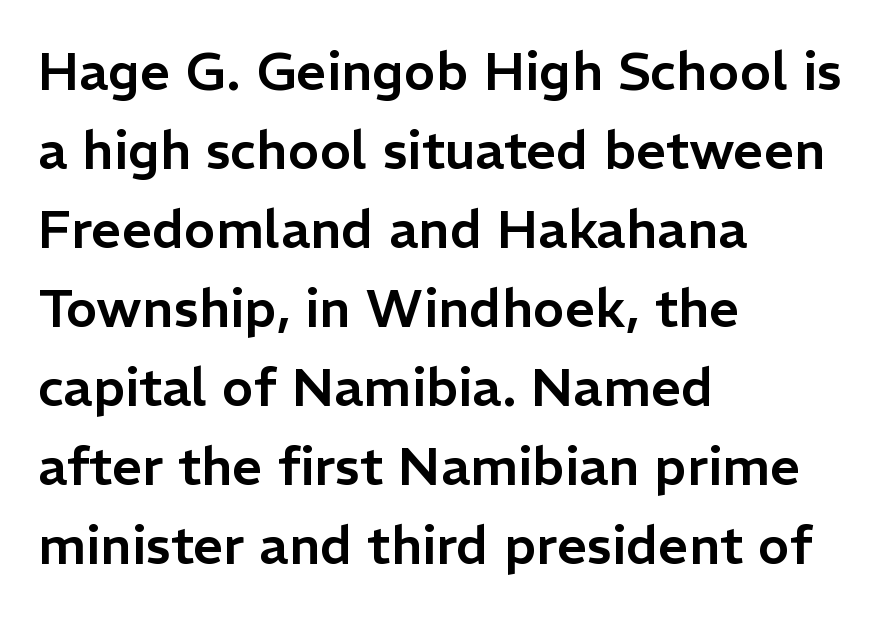
Type style note: lacks serifs. No extra tracking has been applied to these lines. Spacing verdict: proportional, widths tailored to each character. This sample keeps an unexceptional amount of space between lines. Just letters on the line, the space beneath them empty. A student would call this left alignment; a typographer would say flush left, rag right.
